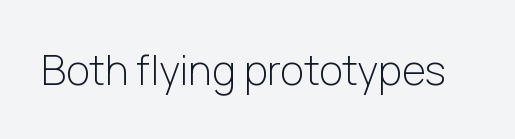
I'd call this a sans setting — the letters go barefoot. The zone under the glyphs is completely vacant. No chunkiness to these letters — they're not bold. The rendering uses natural spacing where letterforms have individual widths. You can tell it's not italic because the verticals are truly vertical. Tracking value appears to be zero — textbook default spacing.
